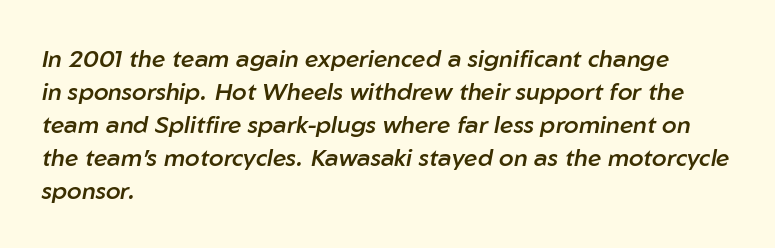
The image shows 24 px text type, italic (leaning right); set left-aligned, normal line spacing (1.38x), normal letter spacing, not underlined.
